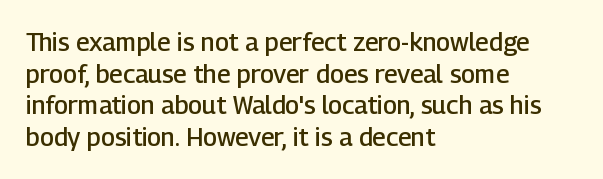
{"italic": "no", "bold": "semi", "underline": "no", "align": "left", "line_spacing": "normal", "line_spacing_ratio": 1.27, "letter_spacing": "normal", "letter_spacing_em": 0.0, "glyph_px": 25}
